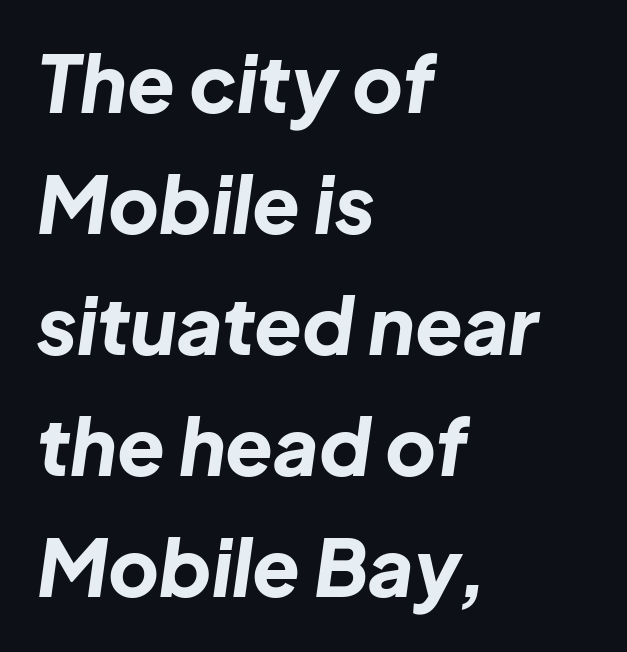
Q: Is the text bold? A: Yes.
Q: Is the text italic (slanted)? A: Yes, it leans right by about 8 degrees.
Q: Is the text underlined? A: No.
Q: How is the paragraph aligned? A: Left-aligned.
Q: Is the spacing between letters normal or unusually wide? A: Normal.
Q: Is the spacing between lines tight, normal or loose? A: Normal.
Q: Width (condensed, normal, or wide)? A: Normal.
Q: Stroke contrast? A: Low.
Q: x-height? A: Medium.
Q: Monospaced? A: No.
